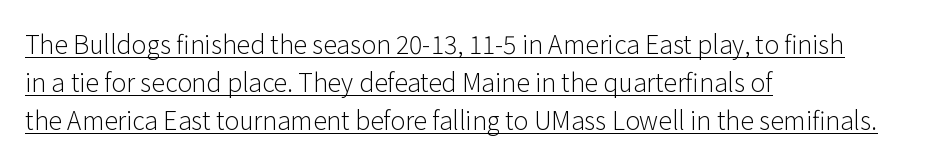
{"italic": "no", "bold": "no", "underline": "yes", "align": "left", "line_spacing": "normal", "line_spacing_ratio": 1.53, "letter_spacing": "normal", "letter_spacing_em": 0.0, "glyph_px": 25}
